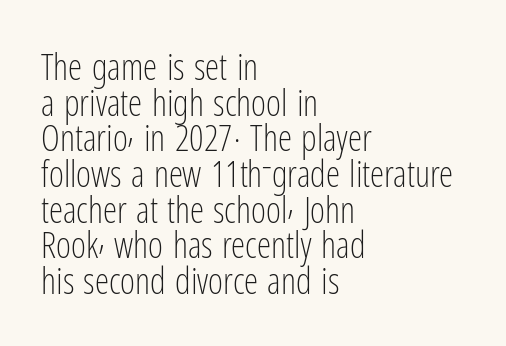
{"serif": "no", "italic": "no", "bold": "no", "weight": "light", "width": "condensed", "stroke_contrast": "low", "x_height": "medium", "monospaced": "no", "underline": "no", "align": "left", "line_spacing": "tight", "line_spacing_ratio": 0.99, "letter_spacing": "normal", "letter_spacing_em": 0.0, "glyph_px": 36}
